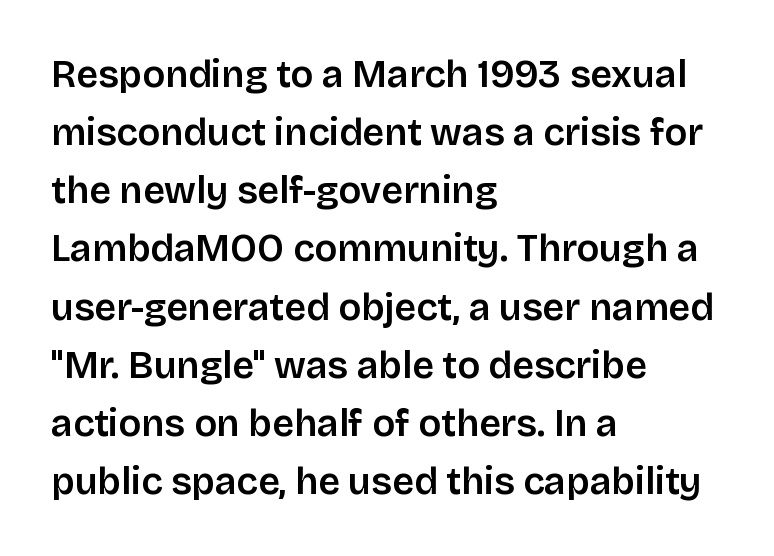
{"serif": "no", "italic": "no", "width": "normal", "stroke_contrast": "low", "x_height": "large", "monospaced": "no", "underline": "no", "align": "left", "line_spacing": "normal", "line_spacing_ratio": 1.53, "letter_spacing": "normal", "letter_spacing_em": 0.0, "glyph_px": 38}
